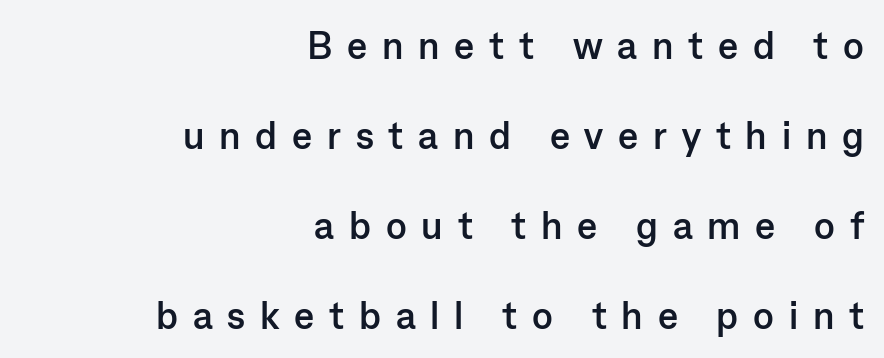
Here the glyphs are tracked loosely, breaking word shapes into spaced letters. The characters look thick and weighty, a clear bold. Descenders hang freely into open space. Proportional: the letters do not fall into vertical columns.
